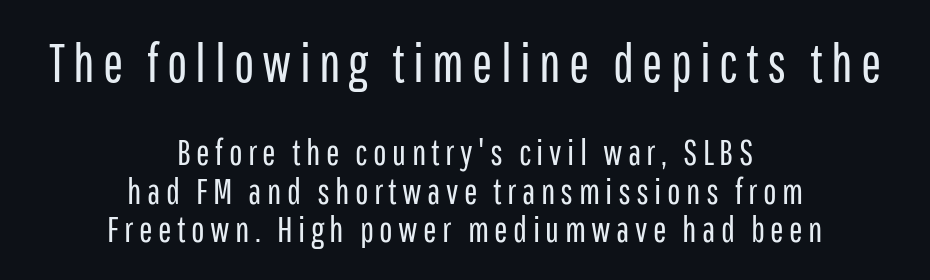
{"serif": "no", "italic": "no", "bold": "no", "weight": "regular", "width": "condensed", "stroke_contrast": "low", "x_height": "medium", "monospaced": "no", "underline": "no", "align": "center", "line_spacing": "tight", "line_spacing_ratio": 1.06, "larger_block": "first", "size_ratio": 1.5, "glyph_px": 54}
